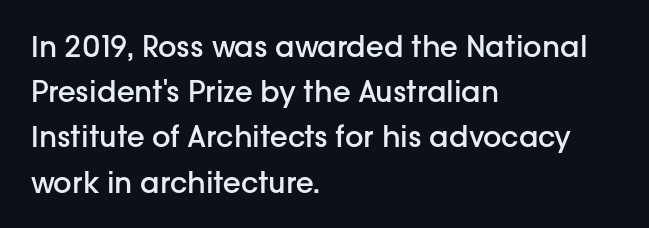
Q: Is the text bold? A: Semi-bold.
Q: Is the text italic (slanted)? A: No, it is upright.
Q: Is the typeface a serif or a sans-serif typeface? A: Sans-serif.
Q: Is the text underlined? A: No.
Q: How is the paragraph aligned? A: Left-aligned.
Q: Is the spacing between letters normal or unusually wide? A: Normal.
Q: Is the spacing between lines tight, normal or loose? A: Normal.
Q: Width (condensed, normal, or wide)? A: Normal.
Q: Stroke contrast? A: Low.
Q: x-height? A: Medium.
Q: Monospaced? A: No.
